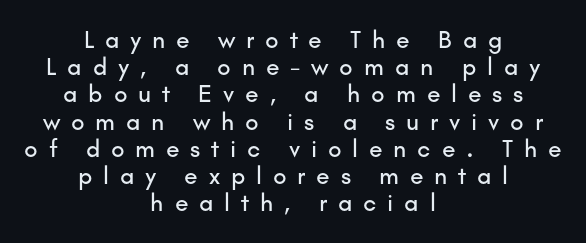
No word sits above an underline. Vertical strokes here are truly vertical. Regarding leading, the lines here are crowded together. The type is letterspaced generously, with wide tracking. Is the block centered? Yes — each line is placed symmetrically about the middle.
